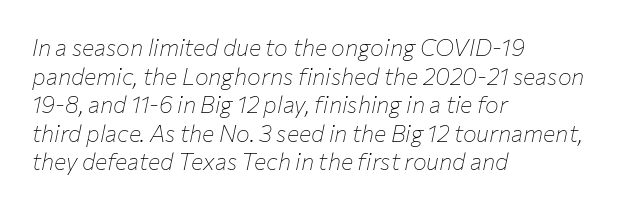
The image shows 23 px text type, italic (leaning right); set left-aligned, line spacing 1.24x, normal letter spacing, not underlined.
